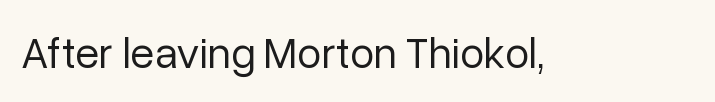
The image shows 44 px regular-weight sans-serif type, upright; set normal letter spacing, not underlined; low stroke contrast and a medium x-height.
